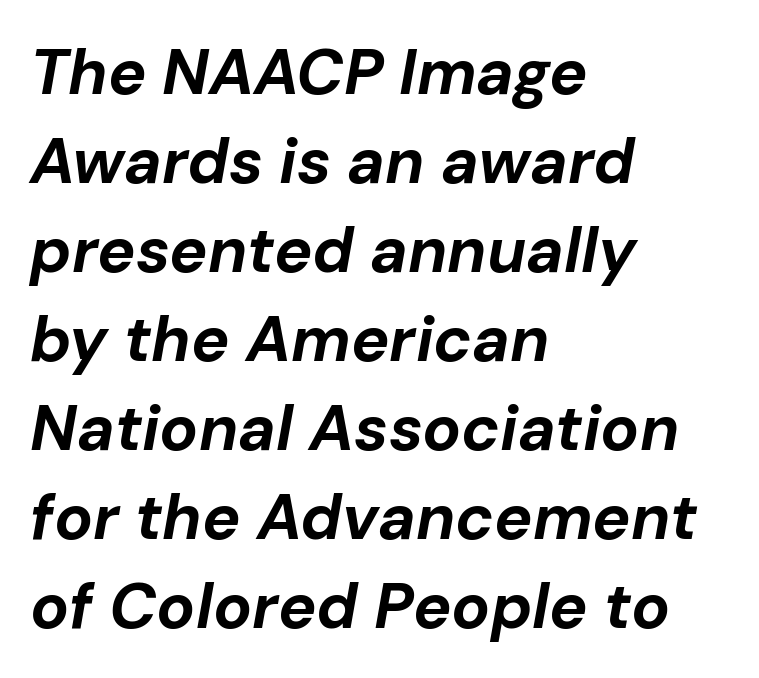
The image shows 64 px bold type, italic (leaning right); set left-aligned, normal line spacing (1.39x), normal letter spacing, not underlined; low stroke contrast and a medium x-height.
